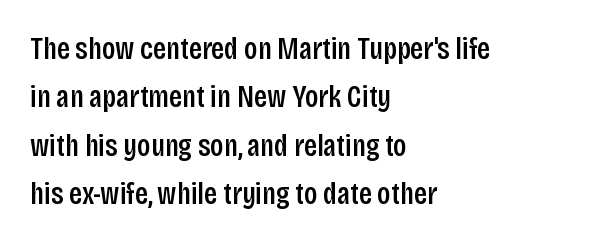
Q: Is the text bold? A: Semi-bold.
Q: Is the text italic (slanted)? A: No, it is upright.
Q: Is the typeface a serif or a sans-serif typeface? A: Sans-serif.
Q: Is the text underlined? A: No.
Q: How is the paragraph aligned? A: Left-aligned.
Q: Is the spacing between letters normal or unusually wide? A: Normal.
Q: Is the spacing between lines tight, normal or loose? A: Normal.
Q: Width (condensed, normal, or wide)? A: Condensed.
Q: Stroke contrast? A: Low.
Q: x-height? A: Large.
Q: Monospaced? A: No.
